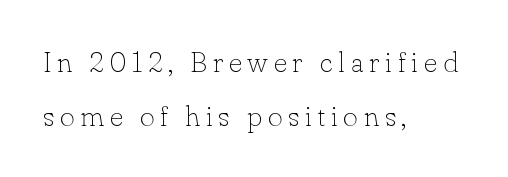
Regarding serifs, this sample has them. The space directly below the letters is spotless. These lines are rendered in a variable-pitch font. Italic? Not at all — the glyphs are vertical. A classic flush-left, rag-right setting is used for this passage.
